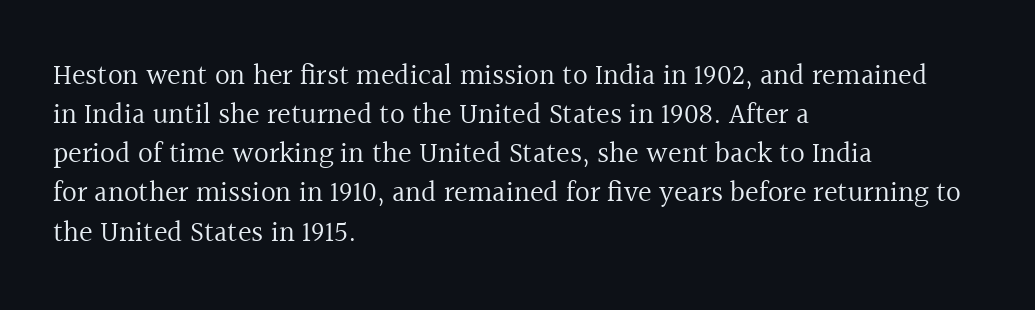
Bare-footed words on every line. Characters follow at the spacing the type designer built in. Proportional: the letters do not fall into vertical columns. These lines are set flush left with a ragged right edge.
